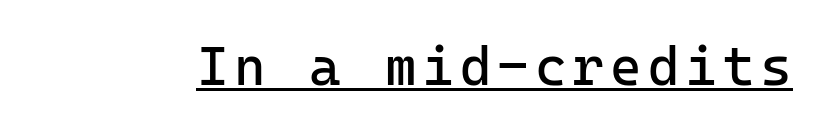
Q: Is the text bold? A: No.
Q: Is the text italic (slanted)? A: No, it is upright.
Q: Is the typeface a serif or a sans-serif typeface? A: Sans-serif.
Q: Is the text underlined? A: Yes.
Q: Width (condensed, normal, or wide)? A: Normal.
Q: Stroke contrast? A: Low.
Q: x-height? A: Medium.
Q: Monospaced? A: Yes.
